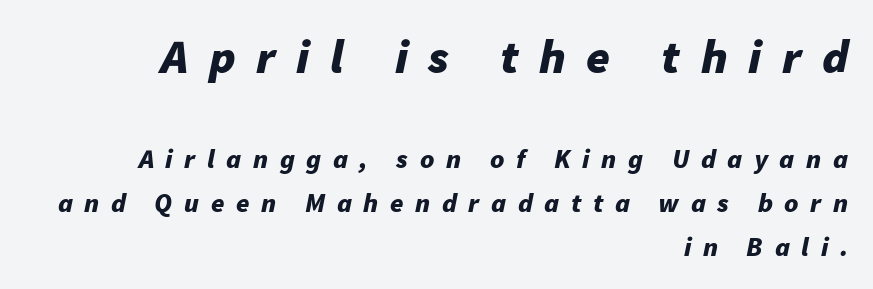
{"italic": "yes", "lean": "right", "slant_degrees": 11, "bold": "yes", "weight": "bold", "width": "normal", "stroke_contrast": "low", "x_height": "medium", "monospaced": "no", "underline": "no", "align": "right", "line_spacing": "normal", "line_spacing_ratio": 1.62, "letter_spacing": "wide", "letter_spacing_em": 0.43, "larger_block": "first", "size_ratio": 1.78, "glyph_px": 48}
